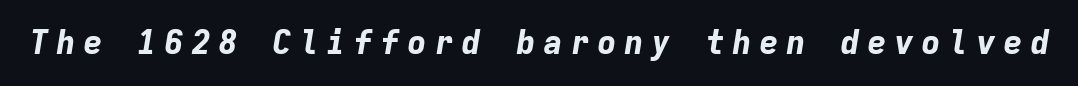
Q: Is the text bold? A: Yes.
Q: Is the text italic (slanted)? A: Yes, it leans right by about 9 degrees.
Q: Is the text underlined? A: No.
Q: Is the spacing between letters normal or unusually wide? A: Unusually wide.
Q: Width (condensed, normal, or wide)? A: Normal.
Q: Stroke contrast? A: Low.
Q: x-height? A: Medium.
Q: Monospaced? A: Yes.
